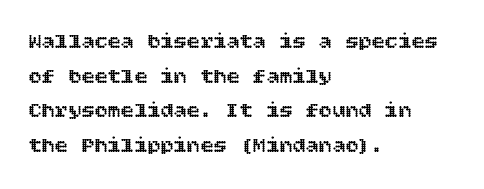
The setting favours the left margin, as ordinary paragraphs usually do. The letters stand straight up with perfectly vertical stems. Baseline-to-baseline distance is the conventional proportion of letter height. Beneath every word, the page is bare. Is the letter spacing exaggerated? No — it looks like the ordinary default.
